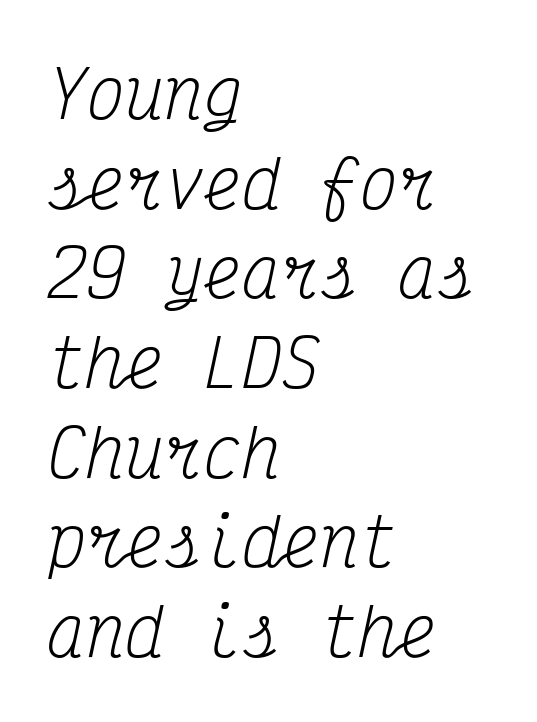
The image shows 65 px regular-weight, condensed serif type, italic (leaning right), monospaced; set left-aligned, normal line spacing (1.38x), normal letter spacing, not underlined; medium stroke contrast and a medium x-height.
